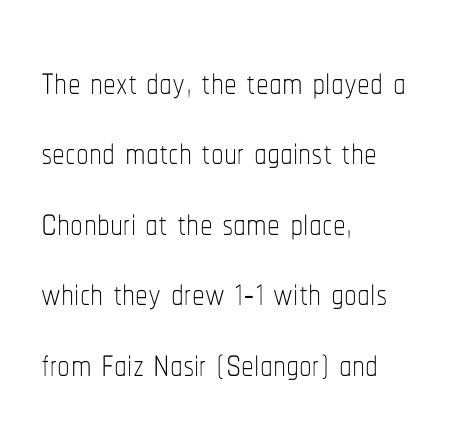
This sample has the flowing, uneven cadence of proportional lettering. Summary of weight: not heavy and not bold. Underline: absent. Do the letters lean? They stand straight. This rendering uses left alignment, leaving the right contour irregular. Compared with typical body copy, the letter spacing here is the same.
